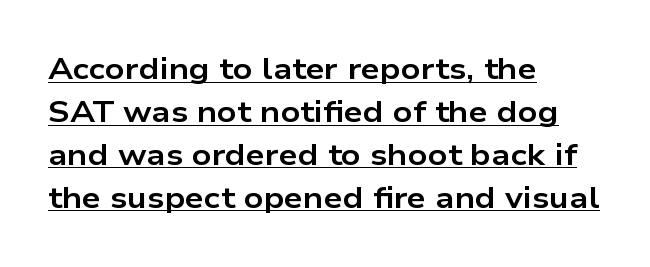
Q: Is the text bold? A: Yes.
Q: Is the text italic (slanted)? A: No, it is upright.
Q: Is the typeface a serif or a sans-serif typeface? A: Sans-serif.
Q: Is the text underlined? A: Yes.
Q: How is the paragraph aligned? A: Left-aligned.
Q: Is the spacing between letters normal or unusually wide? A: Normal.
Q: Is the spacing between lines tight, normal or loose? A: Normal.
Q: Width (condensed, normal, or wide)? A: Wide.
Q: Stroke contrast? A: Low.
Q: x-height? A: Medium.
Q: Monospaced? A: No.
